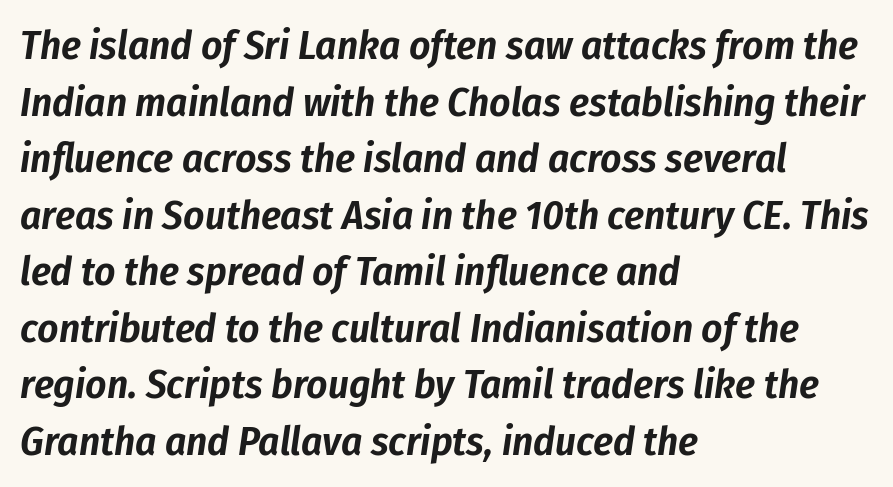
The image shows 41 px condensed type, italic (leaning right); set left-aligned, normal line spacing (1.38x), normal letter spacing, not underlined; low stroke contrast and a medium x-height.
